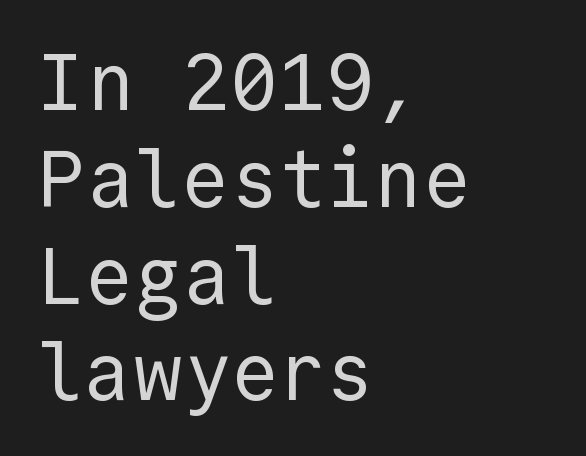
{"serif": "no", "italic": "no", "bold": "no", "weight": "regular", "width": "normal", "x_height": "medium", "monospaced": "yes", "underline": "no", "align": "left", "line_spacing_ratio": 1.21, "letter_spacing": "normal", "letter_spacing_em": 0.0, "glyph_px": 80}
